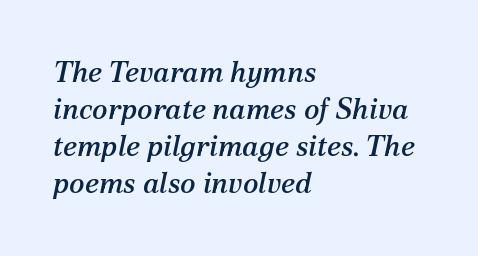
The image shows 29 px serif type, italic (leaning right); set left-aligned, normal line spacing (1.28x), normal letter spacing, not underlined; medium stroke contrast and a medium x-height.
